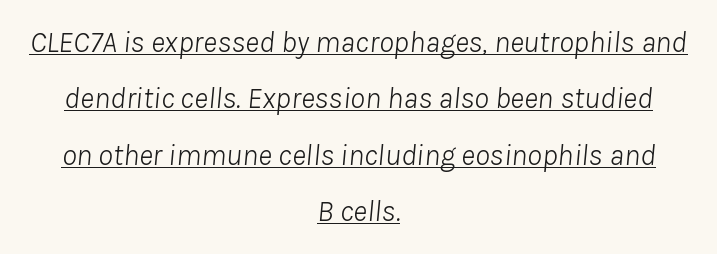
{"italic": "yes", "lean": "right", "slant_degrees": 8, "bold": "no", "weight": "light", "width": "normal", "stroke_contrast": "low", "x_height": "medium", "monospaced": "no", "underline": "yes", "align": "center", "line_spacing_ratio": 1.88, "letter_spacing": "normal", "letter_spacing_em": 0.0, "glyph_px": 30}
